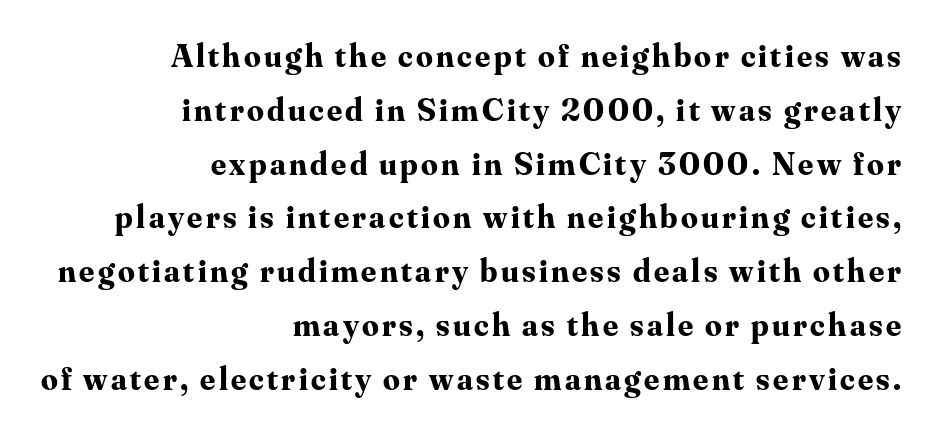
{"serif": "yes", "italic": "no", "bold": "yes", "weight": "bold", "width": "normal", "stroke_contrast": "medium", "x_height": "small", "monospaced": "no", "underline": "no", "align": "right", "line_spacing": "normal", "line_spacing_ratio": 1.63, "glyph_px": 33}
